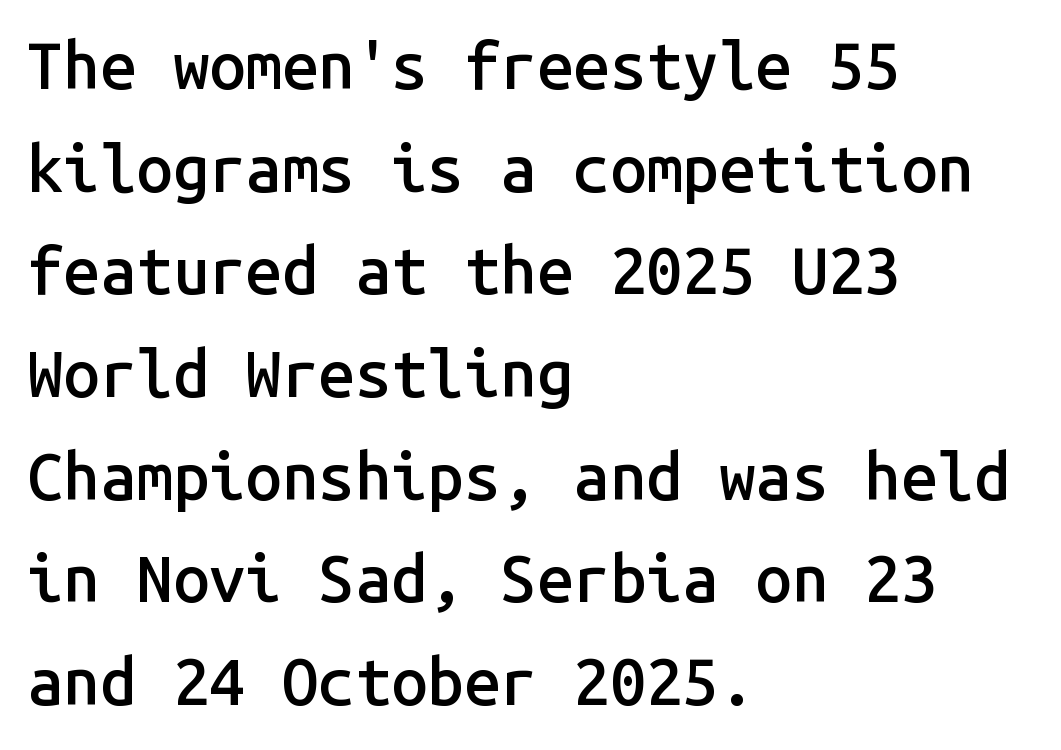
Q: Is the text bold? A: Semi-bold.
Q: Is the text italic (slanted)? A: No, it is upright.
Q: Is the typeface a serif or a sans-serif typeface? A: Sans-serif.
Q: Is the text underlined? A: No.
Q: How is the paragraph aligned? A: Left-aligned.
Q: Is the spacing between letters normal or unusually wide? A: Normal.
Q: Is the spacing between lines tight, normal or loose? A: Normal.
Q: Width (condensed, normal, or wide)? A: Normal.
Q: Stroke contrast? A: Low.
Q: x-height? A: Medium.
Q: Monospaced? A: Yes.
